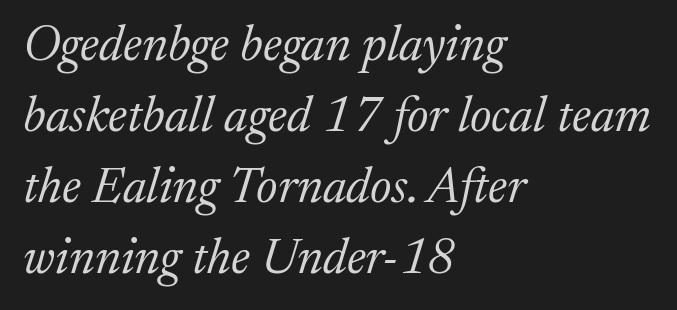
This is oblique type, the kind used for emphasis or titles. If you drew a ruler down the left edge, every line would touch it. Proportional: the letters do not fall into vertical columns. Interline gaps are of average width in this sample.
